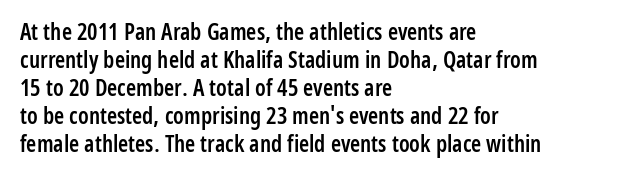
{"italic": "no", "bold": "semi", "underline": "no", "align": "left", "line_spacing_ratio": 1.22, "letter_spacing": "normal", "letter_spacing_em": 0.0, "glyph_px": 23}
